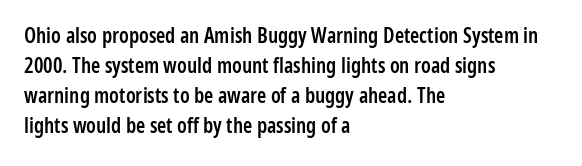
The image shows 21 px text type, upright; set left-aligned, normal line spacing (1.43x), normal letter spacing, not underlined.
